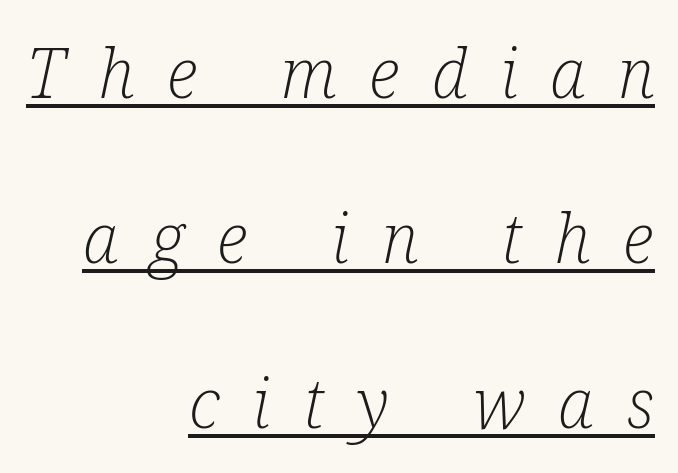
The image shows 69 px light, condensed serif type, italic (leaning right); set right-aligned, loose line spacing (2.39x), unusually wide letter spacing (+0.47 em), underlined; low stroke contrast and a medium x-height.
